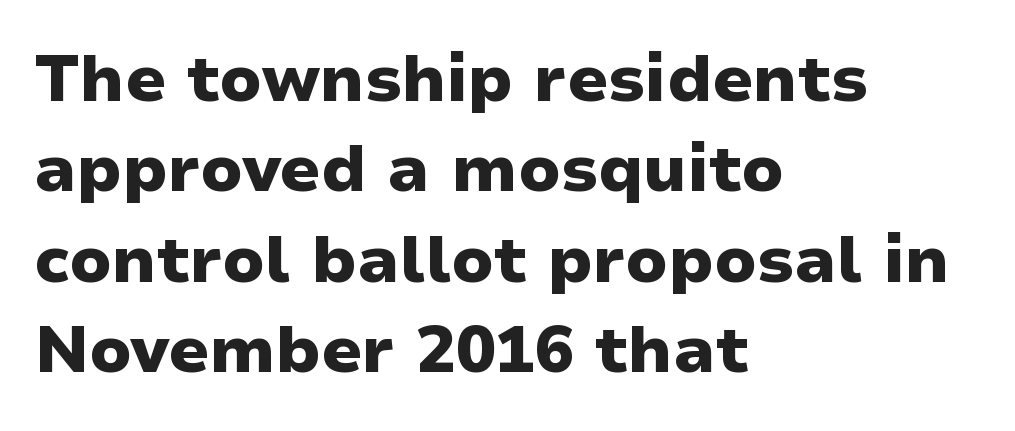
The image shows 66 px heavy sans-serif type, upright; set left-aligned, normal line spacing (1.37x), normal letter spacing, not underlined; low stroke contrast and a medium x-height.
